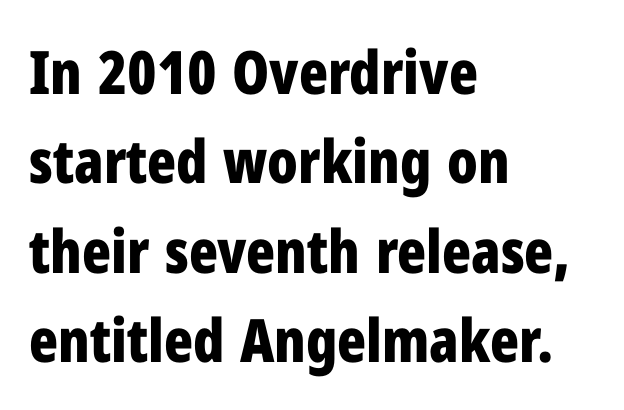
The image shows 60 px bold, condensed sans-serif type, upright; set left-aligned, normal line spacing (1.49x), normal letter spacing, not underlined; low stroke contrast and a medium x-height.
